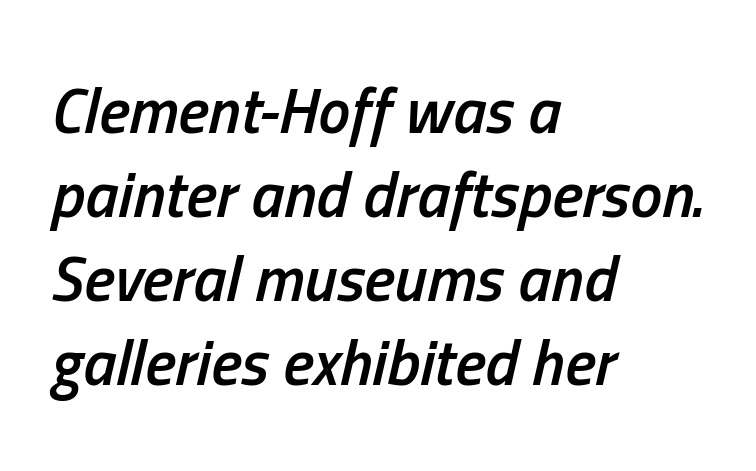
The image shows 64 px semibold, condensed type, italic (leaning right); set left-aligned, normal line spacing (1.31x), normal letter spacing, not underlined; low stroke contrast and a medium x-height.
